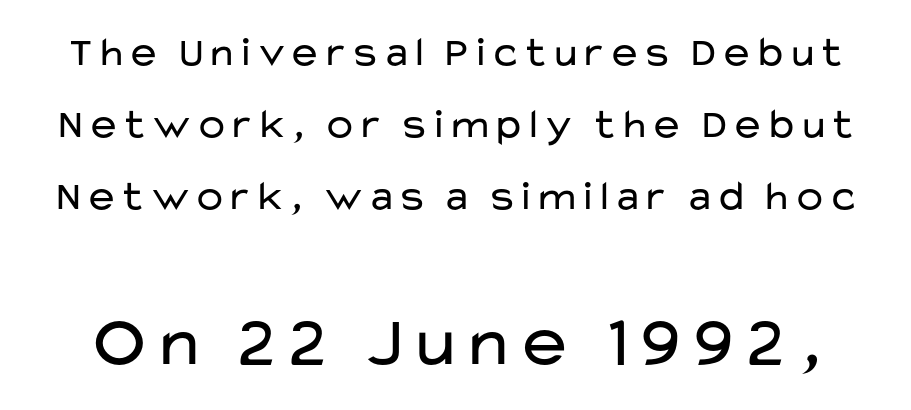
The image shows 73 px regular-weight, wide sans-serif type, upright; set line spacing 1.71x, normal letter spacing, not underlined; the second (bottom) block is 1.74x larger; low stroke contrast and a medium x-height.
